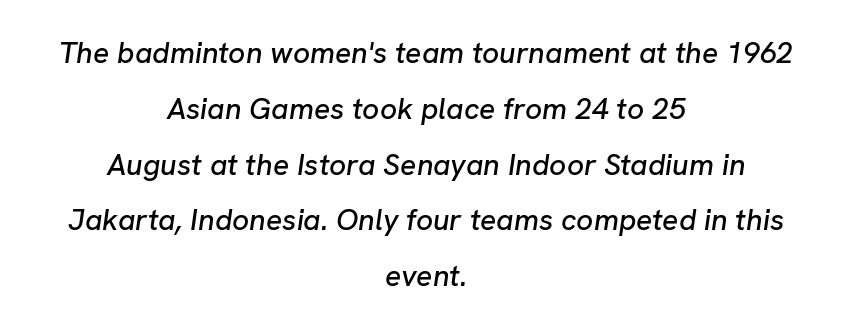
{"italic": "yes", "lean": "right", "slant_degrees": 8, "width": "normal", "stroke_contrast": "low", "x_height": "medium", "monospaced": "no", "underline": "no", "align": "center", "line_spacing_ratio": 1.86, "letter_spacing": "normal", "letter_spacing_em": 0.0, "glyph_px": 30}
